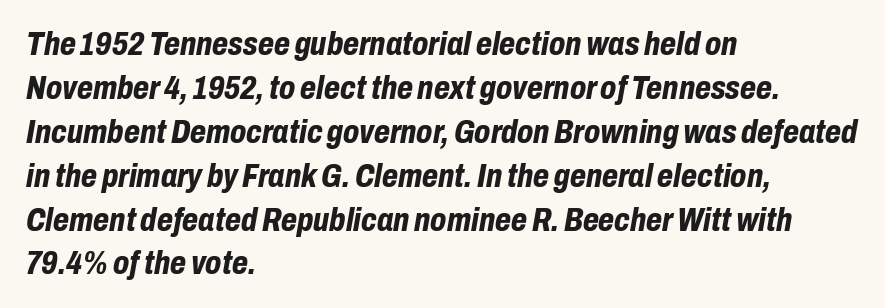
Q: Is the text bold? A: Yes.
Q: Is the text italic (slanted)? A: Yes, it leans right by about 10 degrees.
Q: Is the text underlined? A: No.
Q: How is the paragraph aligned? A: Left-aligned.
Q: Is the spacing between letters normal or unusually wide? A: Normal.
Q: Is the spacing between lines tight, normal or loose? A: Normal.
Q: Width (condensed, normal, or wide)? A: Condensed.
Q: Stroke contrast? A: Low.
Q: x-height? A: Medium.
Q: Monospaced? A: No.
